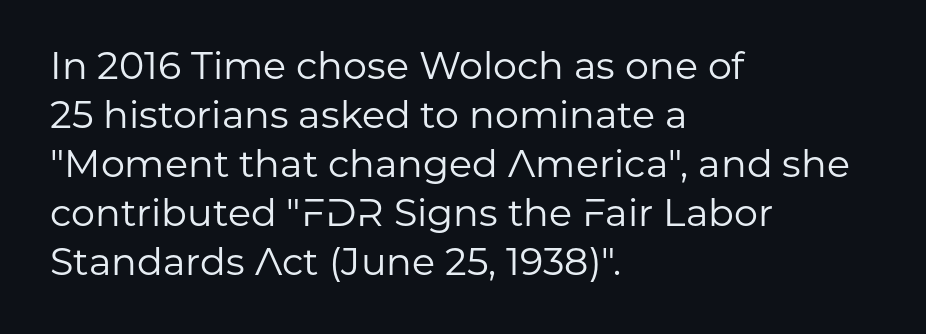
{"serif": "no", "italic": "no", "bold": "no", "weight": "regular", "width": "normal", "stroke_contrast": "low", "x_height": "medium", "monospaced": "no", "underline": "no", "align": "left", "line_spacing": "normal", "line_spacing_ratio": 1.29, "letter_spacing": "normal", "letter_spacing_em": 0.0, "glyph_px": 38}
